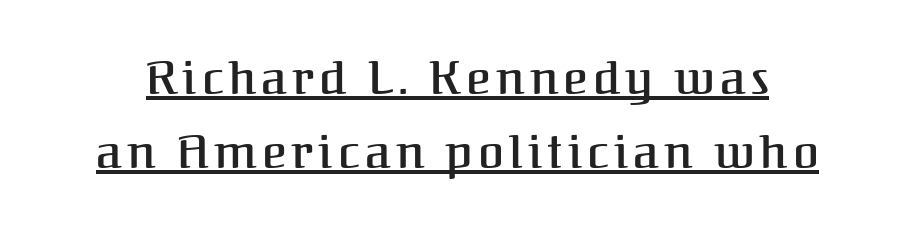
Q: Is the text bold? A: Semi-bold.
Q: Is the text italic (slanted)? A: No, it is upright.
Q: Is the typeface a serif or a sans-serif typeface? A: Serif.
Q: Is the text underlined? A: Yes.
Q: Is the spacing between lines tight, normal or loose? A: Normal.
Q: Width (condensed, normal, or wide)? A: Normal.
Q: Stroke contrast? A: Medium.
Q: x-height? A: Medium.
Q: Monospaced? A: No.
